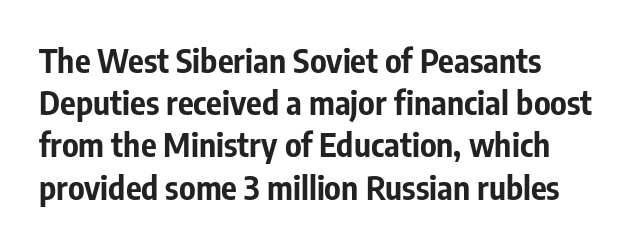
{"serif": "no", "italic": "no", "bold": "yes", "weight": "bold", "width": "condensed", "stroke_contrast": "low", "x_height": "medium", "monospaced": "no", "underline": "no", "line_spacing": "normal", "line_spacing_ratio": 1.28, "letter_spacing": "normal", "letter_spacing_em": 0.0, "glyph_px": 33}
